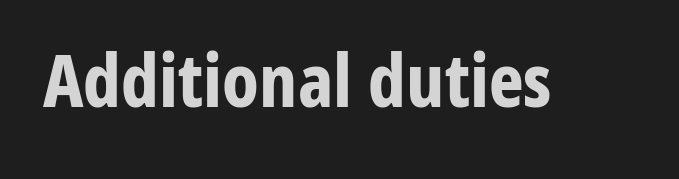
The image shows 74 px bold, condensed sans-serif type, upright; set normal letter spacing, not underlined; low stroke contrast and a medium x-height.
